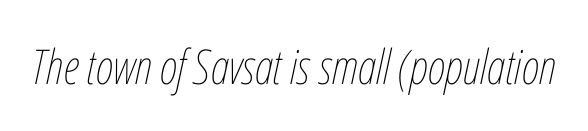
{"italic": "yes", "lean": "right", "slant_degrees": 12, "bold": "no", "weight": "thin", "width": "condensed", "stroke_contrast": "low", "x_height": "medium", "monospaced": "no", "underline": "no", "letter_spacing": "normal", "letter_spacing_em": 0.0, "glyph_px": 48}
